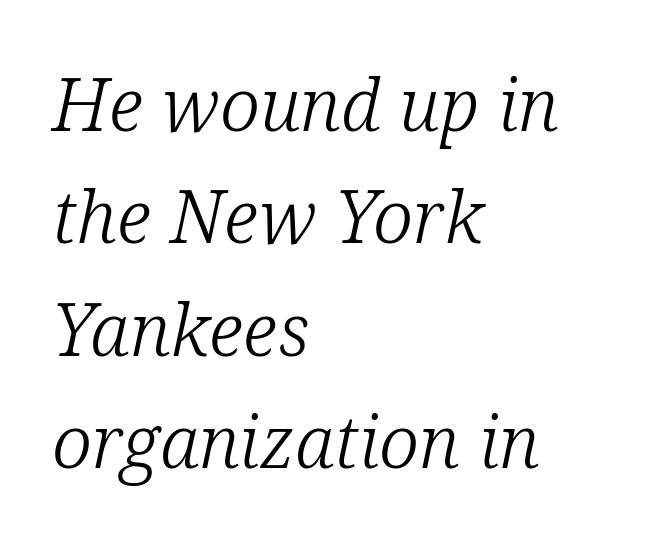
Q: Is the text bold? A: No.
Q: Is the text italic (slanted)? A: Yes, it leans right by about 12 degrees.
Q: Is the typeface a serif or a sans-serif typeface? A: Serif.
Q: Is the text underlined? A: No.
Q: How is the paragraph aligned? A: Left-aligned.
Q: Is the spacing between letters normal or unusually wide? A: Normal.
Q: Is the spacing between lines tight, normal or loose? A: Normal.
Q: Width (condensed, normal, or wide)? A: Normal.
Q: Stroke contrast? A: Low.
Q: x-height? A: Medium.
Q: Monospaced? A: No.
